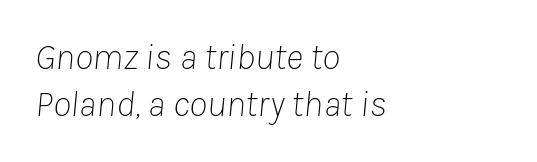
{"italic": "yes", "lean": "right", "slant_degrees": 8, "bold": "no", "weight": "thin", "width": "normal", "stroke_contrast": "low", "x_height": "medium", "monospaced": "no", "underline": "no", "align": "left", "line_spacing": "normal", "line_spacing_ratio": 1.28, "letter_spacing": "normal", "letter_spacing_em": 0.0, "glyph_px": 37}
